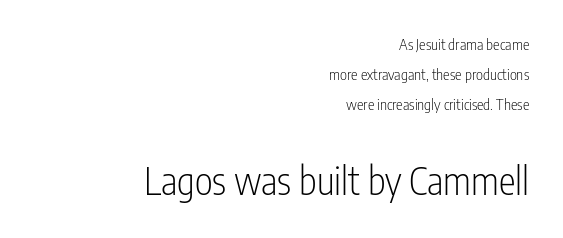
The image shows 38 px light, condensed sans-serif type, upright; set right-aligned, loose line spacing (2.01x), normal letter spacing, not underlined; the second (bottom) block is 2.53x larger; low stroke contrast and a medium x-height.
